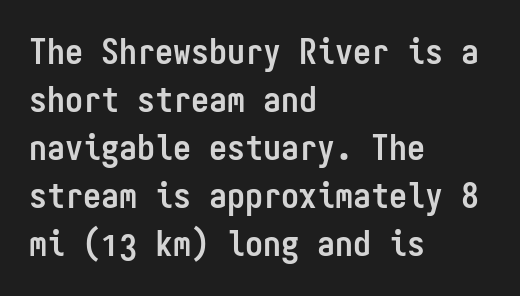
The image shows 36 px semibold, condensed sans-serif type, upright, monospaced; set left-aligned, normal line spacing (1.33x), normal letter spacing, not underlined; low stroke contrast and a medium x-height.
